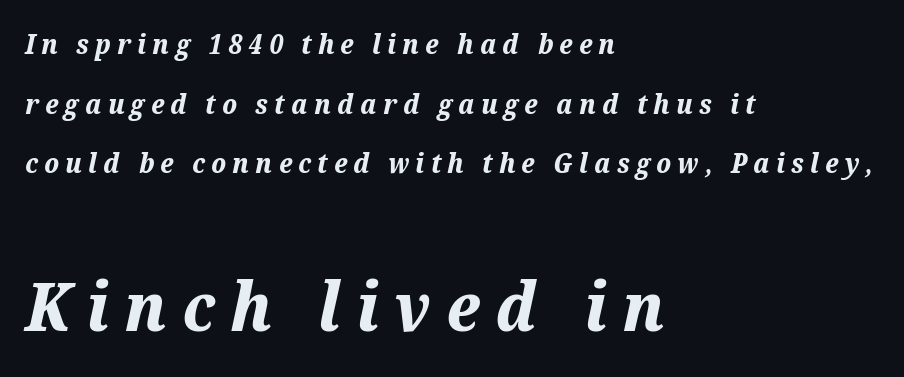
{"italic": "yes", "lean": "right", "slant_degrees": 12, "bold": "yes", "weight": "bold", "width": "normal", "stroke_contrast": "medium", "x_height": "medium", "monospaced": "no", "underline": "no", "align": "left", "line_spacing": "loose", "line_spacing_ratio": 2.21, "letter_spacing": "wide", "letter_spacing_em": 0.23, "larger_block": "second", "size_ratio": 2.52, "glyph_px": 68}
